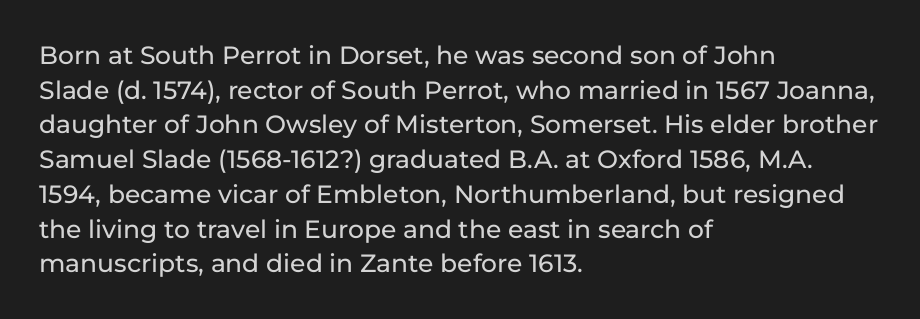
{"italic": "no", "underline": "no", "align": "left", "line_spacing": "normal", "line_spacing_ratio": 1.39, "letter_spacing": "normal", "letter_spacing_em": 0.0, "glyph_px": 25}
